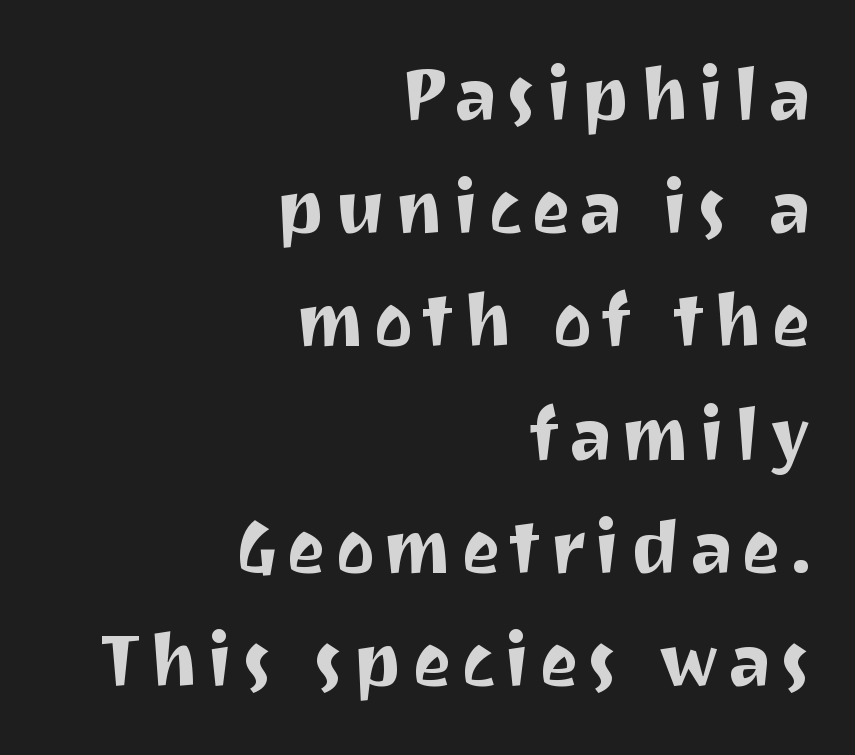
The image shows 74 px sans-serif type, upright; set right-aligned, normal line spacing (1.53x), not underlined; medium stroke contrast and a medium x-height.
